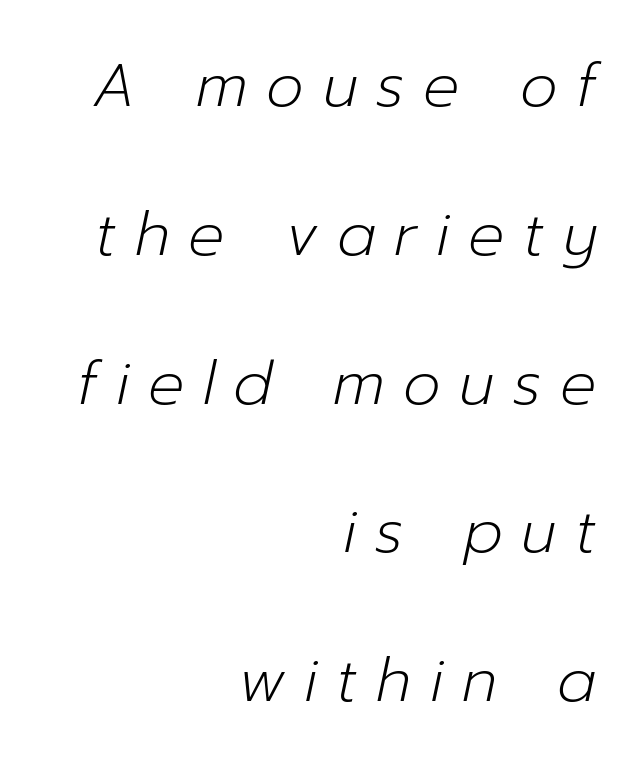
{"italic": "yes", "lean": "right", "slant_degrees": 12, "bold": "no", "weight": "light", "width": "normal", "stroke_contrast": "low", "x_height": "medium", "monospaced": "no", "underline": "no", "align": "right", "line_spacing": "loose", "line_spacing_ratio": 2.48, "letter_spacing": "wide", "letter_spacing_em": 0.31, "glyph_px": 60}
